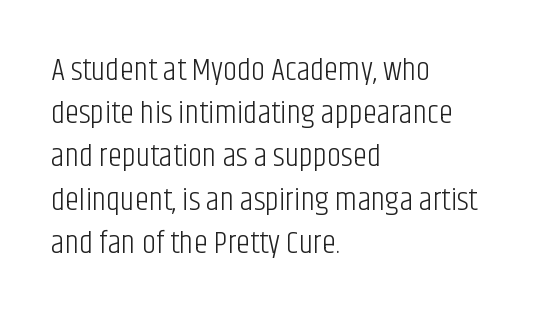
{"serif": "no", "italic": "no", "bold": "no", "weight": "light", "width": "condensed", "stroke_contrast": "low", "x_height": "large", "monospaced": "no", "underline": "no", "align": "left", "line_spacing": "normal", "line_spacing_ratio": 1.35, "letter_spacing": "normal", "letter_spacing_em": 0.0, "glyph_px": 32}
